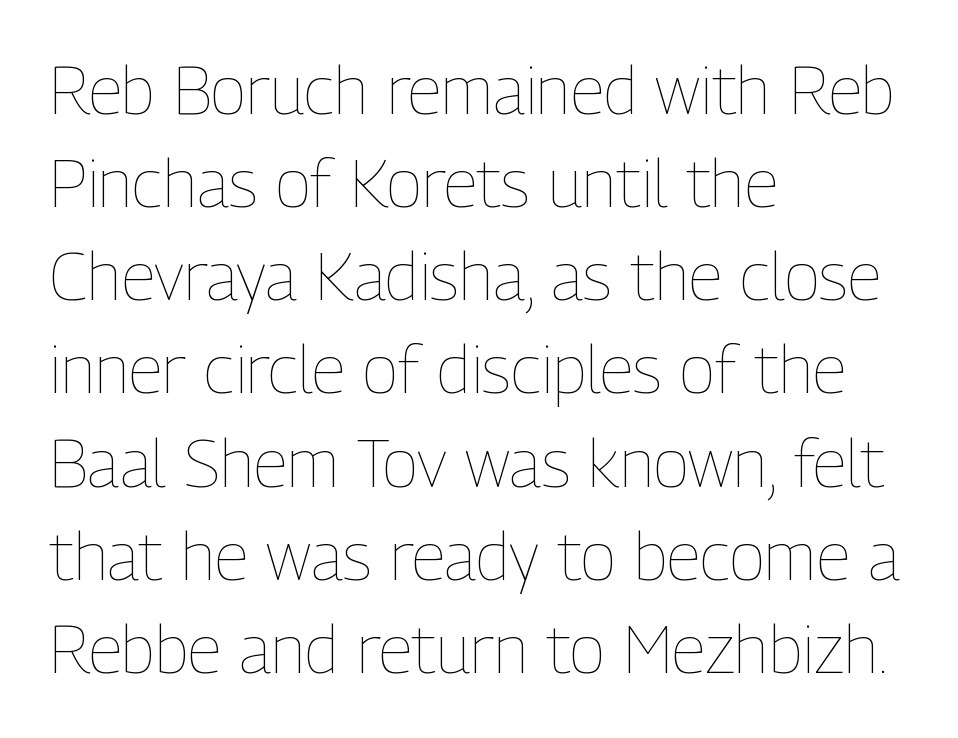
{"italic": "no", "bold": "no", "weight": "thin", "width": "condensed", "stroke_contrast": "low", "x_height": "medium", "monospaced": "no", "underline": "no", "align": "left", "line_spacing": "normal", "line_spacing_ratio": 1.39, "letter_spacing": "normal", "letter_spacing_em": 0.0, "glyph_px": 67}
